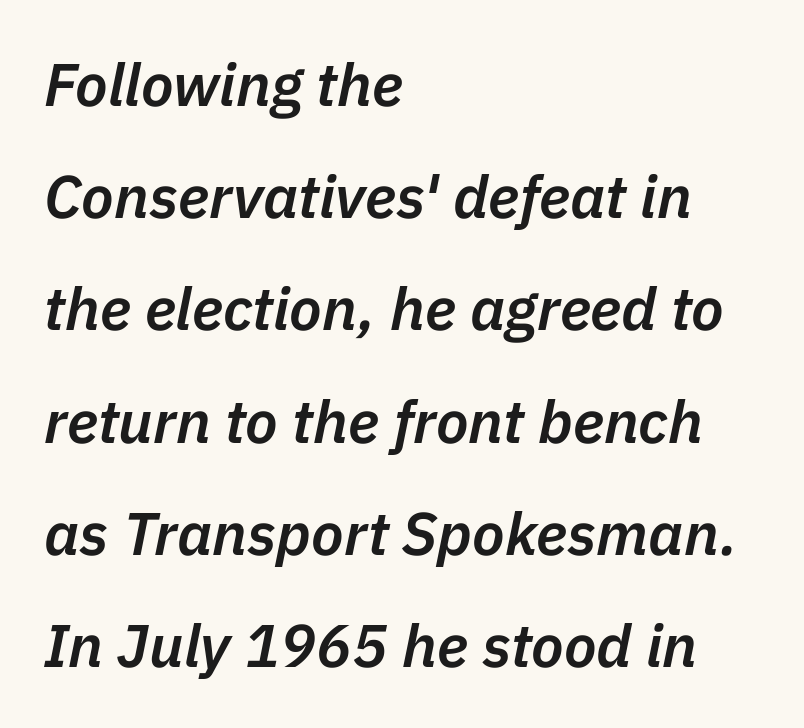
{"italic": "yes", "lean": "right", "slant_degrees": 11, "bold": "semi", "weight": "semibold", "width": "normal", "stroke_contrast": "low", "x_height": "medium", "monospaced": "no", "underline": "no", "align": "left", "line_spacing_ratio": 1.87, "letter_spacing": "normal", "letter_spacing_em": 0.0, "glyph_px": 60}
